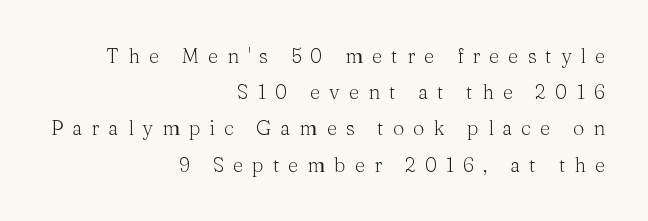
The image shows 20 px text type, upright; set right-aligned, line spacing 1.81x, unusually wide letter spacing (+0.45 em), not underlined.
